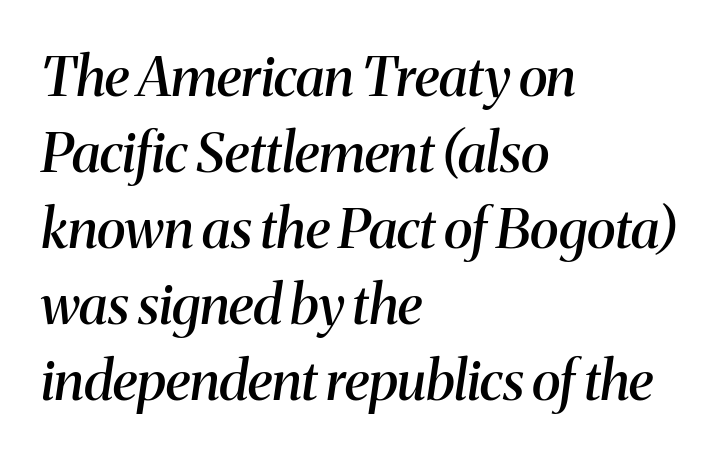
Q: Is the text bold? A: Semi-bold.
Q: Is the text italic (slanted)? A: Yes, it leans right by about 8 degrees.
Q: Is the typeface a serif or a sans-serif typeface? A: Serif.
Q: Is the text underlined? A: No.
Q: How is the paragraph aligned? A: Left-aligned.
Q: Is the spacing between letters normal or unusually wide? A: Normal.
Q: Is the spacing between lines tight, normal or loose? A: Normal.
Q: Width (condensed, normal, or wide)? A: Normal.
Q: Stroke contrast? A: Medium.
Q: x-height? A: Medium.
Q: Monospaced? A: No.
